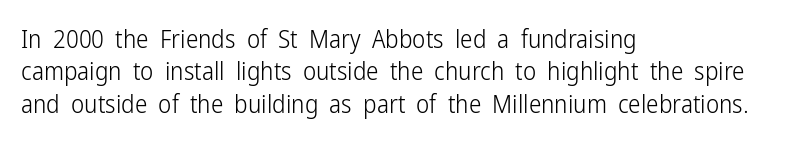
The image shows 25 px text type, upright; set left-aligned, normal line spacing (1.3x), normal letter spacing, not underlined.
